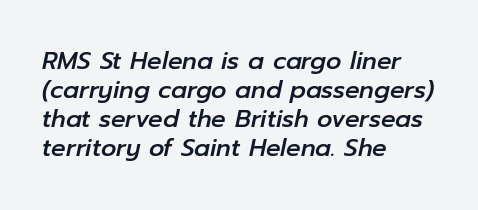
The passage shown is not underscored anywhere. Rendered with sloped, italic letterforms. Teacher's note: observe the even left margin — that is flush-left alignment. The horizontal fit of the characters is conventional and even.
